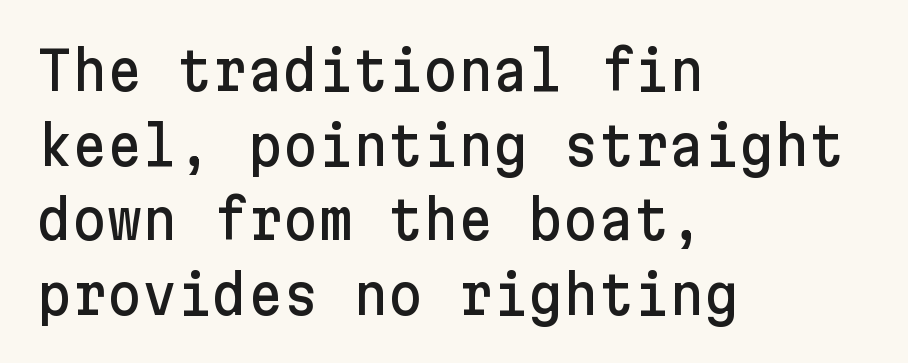
Regarding serifs, this sample does without them. Anything drawn beneath the words? Only blank space. Does the copy run flush right? No — it runs flush left. The letters sit at their default tracking, neither squeezed nor spread.
